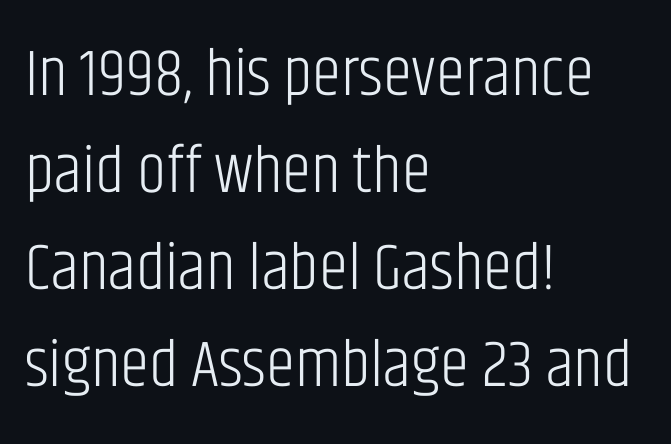
These lines are rendered in a variable-pitch font. Letters have the restrained weight of plain body copy at most. A sans-serif font was chosen for this passage. Regular leading. Tall strokes in this sample are plumb rather than angled.
